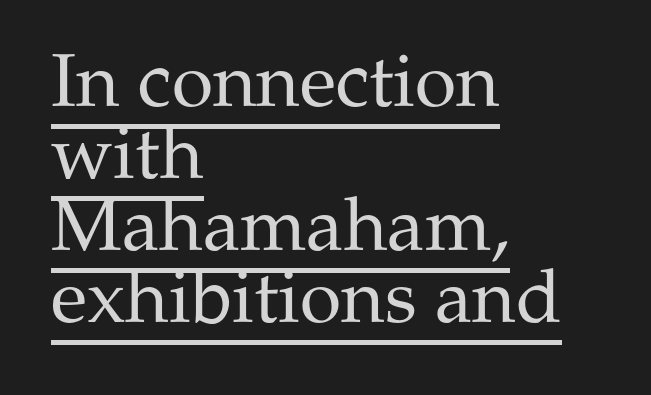
{"serif": "yes", "italic": "no", "bold": "no", "weight": "regular", "width": "normal", "stroke_contrast": "medium", "x_height": "medium", "monospaced": "no", "underline": "yes", "align": "left", "line_spacing": "tight", "line_spacing_ratio": 0.96, "letter_spacing": "normal", "letter_spacing_em": 0.0, "glyph_px": 75}
